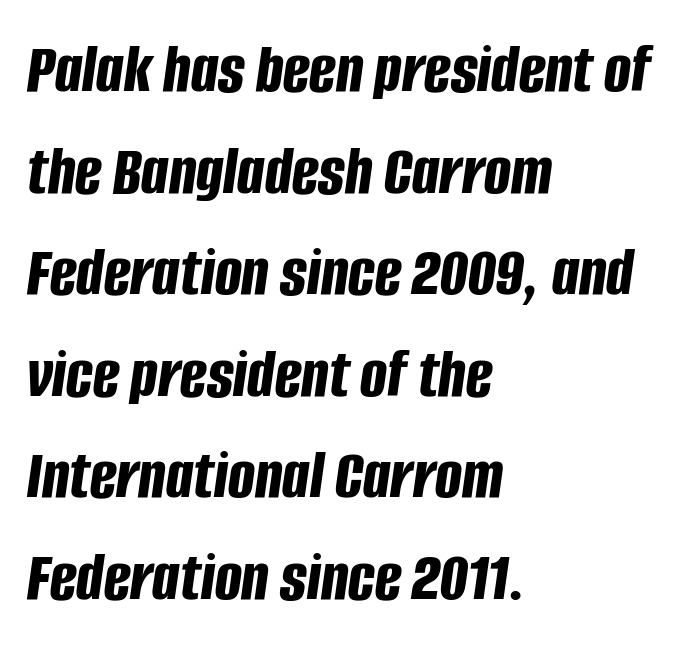
{"italic": "yes", "lean": "right", "slant_degrees": 8, "bold": "yes", "weight": "bold", "width": "condensed", "stroke_contrast": "low", "x_height": "large", "monospaced": "no", "underline": "no", "align": "left", "line_spacing": "normal", "line_spacing_ratio": 1.43, "letter_spacing": "normal", "letter_spacing_em": 0.0, "glyph_px": 71}
